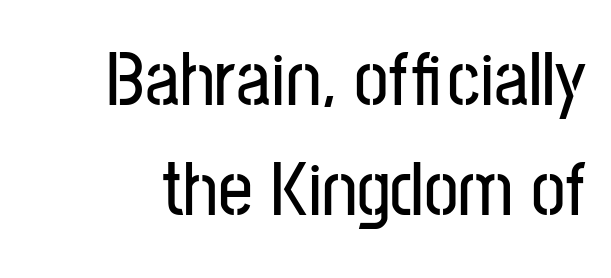
Q: Is the text italic (slanted)? A: No, it is upright.
Q: Is the typeface a serif or a sans-serif typeface? A: Sans-serif.
Q: Is the text underlined? A: No.
Q: Is the spacing between letters normal or unusually wide? A: Normal.
Q: Is the spacing between lines tight, normal or loose? A: Normal.
Q: Width (condensed, normal, or wide)? A: Condensed.
Q: Stroke contrast? A: Low.
Q: x-height? A: Medium.
Q: Monospaced? A: No.
